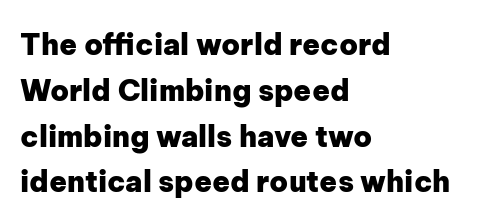
The image shows 29 px heavy sans-serif type, upright; set left-aligned, normal line spacing (1.58x), normal letter spacing, not underlined; low stroke contrast and a medium x-height.
